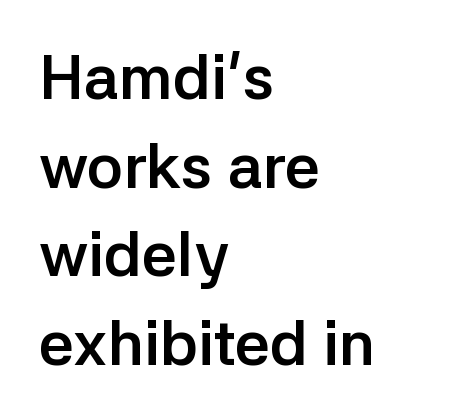
The image shows 62 px semibold sans-serif type, upright; set left-aligned, normal line spacing (1.43x), normal letter spacing, not underlined; low stroke contrast and a medium x-height.
